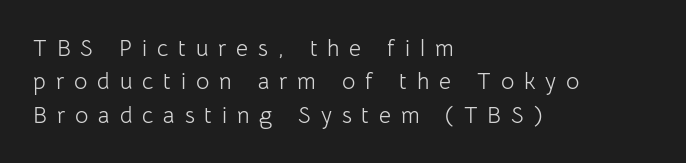
The image shows 23 px text type, upright; set left-aligned, normal line spacing (1.45x), unusually wide letter spacing (+0.43 em), not underlined.
